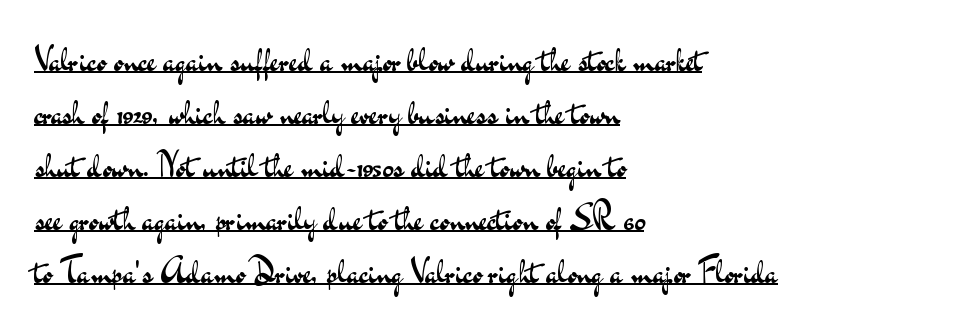
The image shows 34 px regular-weight, wide sans-serif type; set left-aligned, normal line spacing (1.56x), normal letter spacing, underlined; medium stroke contrast and a small x-height.
